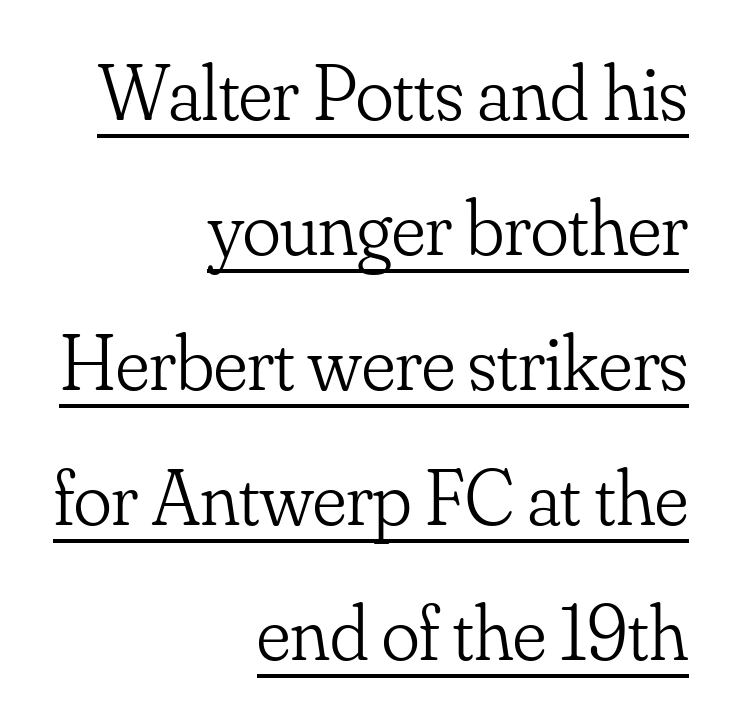
{"serif": "yes", "italic": "no", "bold": "no", "weight": "light", "width": "normal", "stroke_contrast": "low", "x_height": "small", "monospaced": "no", "underline": "yes", "align": "right", "line_spacing_ratio": 1.71, "letter_spacing": "normal", "letter_spacing_em": 0.0, "glyph_px": 79}
